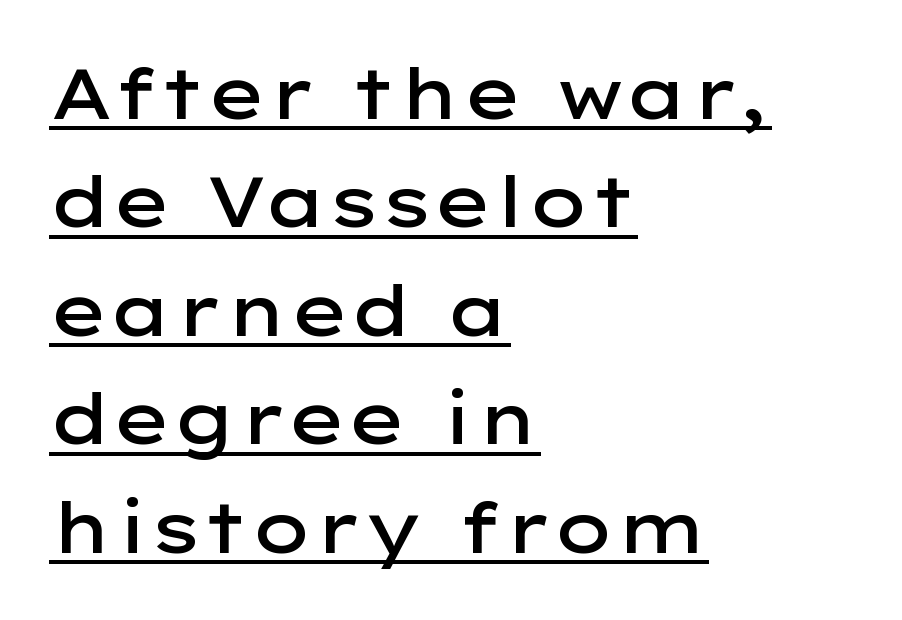
Q: Is the text bold? A: Semi-bold.
Q: Is the text italic (slanted)? A: No, it is upright.
Q: Is the typeface a serif or a sans-serif typeface? A: Sans-serif.
Q: Is the text underlined? A: Yes.
Q: How is the paragraph aligned? A: Left-aligned.
Q: Is the spacing between letters normal or unusually wide? A: Normal.
Q: Is the spacing between lines tight, normal or loose? A: Normal.
Q: Width (condensed, normal, or wide)? A: Wide.
Q: Stroke contrast? A: Low.
Q: x-height? A: Medium.
Q: Monospaced? A: No.
